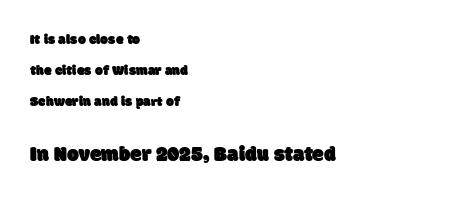
The image shows 21 px text type; set left-aligned, loose line spacing (2.21x), normal letter spacing, not underlined; the second (bottom) block is 1.5x larger.
